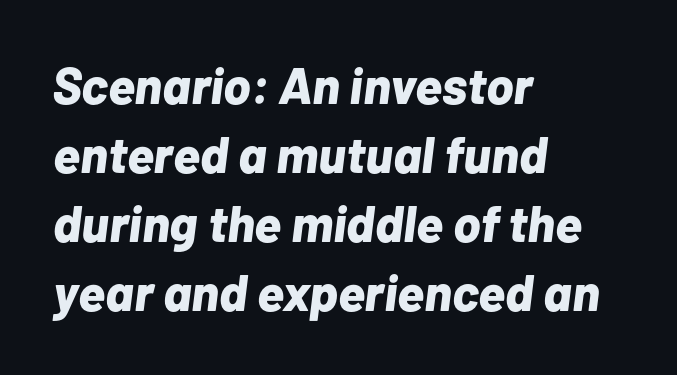
{"italic": "yes", "lean": "right", "slant_degrees": 7, "bold": "yes", "weight": "bold", "width": "normal", "stroke_contrast": "low", "x_height": "medium", "monospaced": "no", "underline": "no", "align": "left", "line_spacing": "normal", "line_spacing_ratio": 1.35, "letter_spacing": "normal", "letter_spacing_em": 0.0, "glyph_px": 51}
